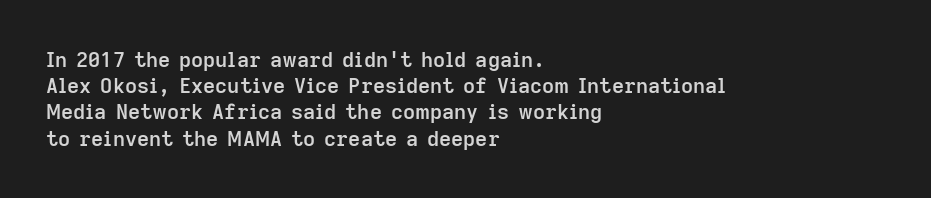
Just letters on the line, the space beneath them empty. Evenly set lines give the paragraph a standard silhouette. Compared with a centered layout, this one pins lines to the left instead. Letter spacing: default.
